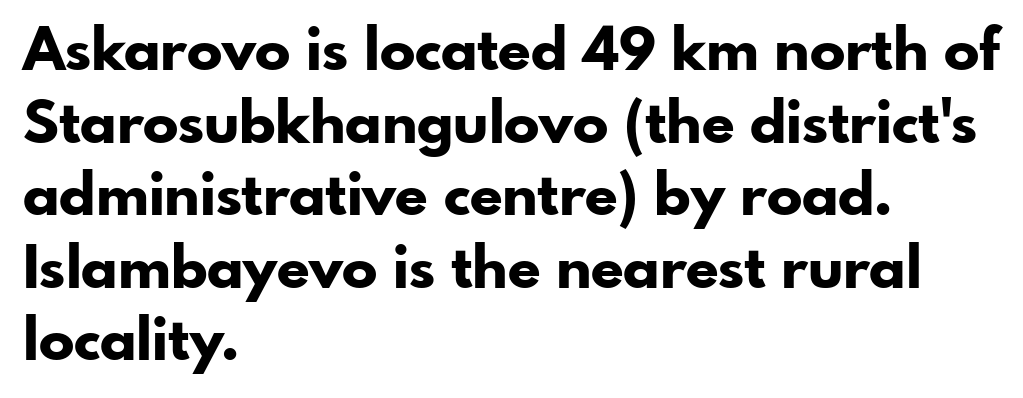
{"serif": "no", "italic": "no", "bold": "yes", "weight": "bold", "width": "normal", "stroke_contrast": "low", "x_height": "small", "monospaced": "no", "underline": "no", "align": "left", "line_spacing_ratio": 1.23, "letter_spacing": "normal", "letter_spacing_em": 0.0, "glyph_px": 59}
